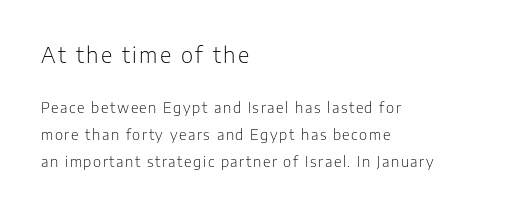
Q: Is the text bold? A: No.
Q: Is the text italic (slanted)? A: No, it is upright.
Q: Is the text underlined? A: No.
Q: How is the paragraph aligned? A: Left-aligned.
Q: Is the spacing between lines tight, normal or loose? A: Loose.
Q: Which block of text is set in a larger size, the first (top) or the second (bottom)? A: The first (top) one.
